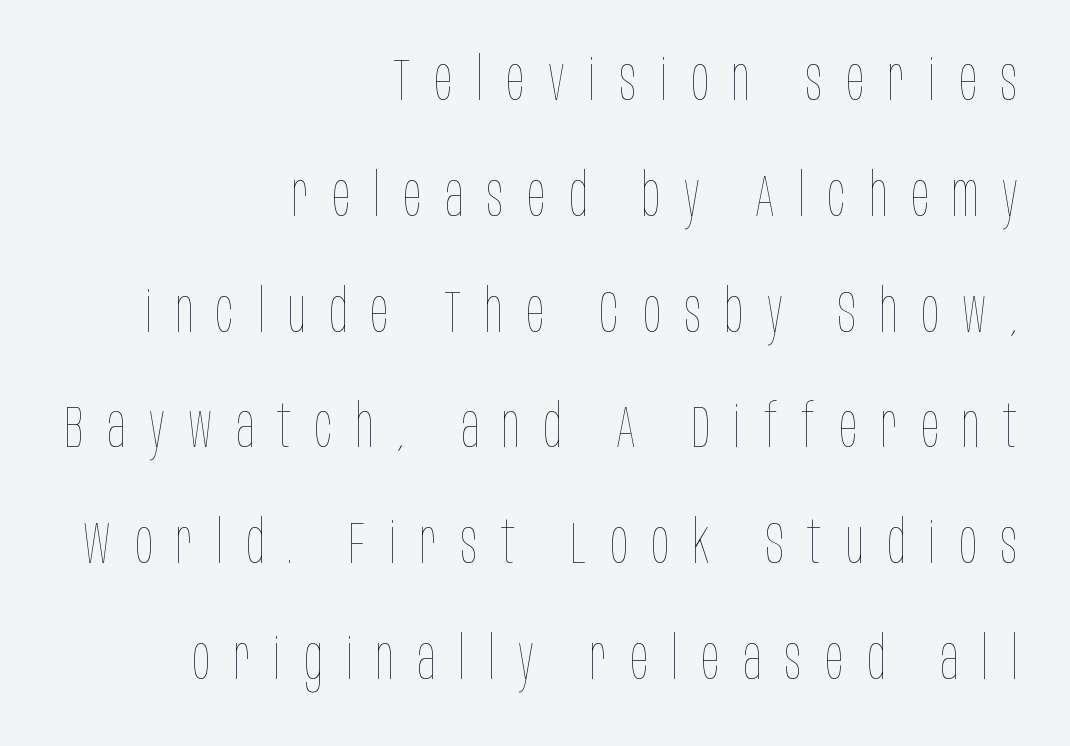
The paragraph has a hard right edge and a soft left edge. Interline gaps are noticeably wide in this sample. The face used here is proportionally spaced, like ordinary book or web type. The glyphs are unaccompanied by any horizontal stroke below them. It's the straight-up-and-down kind of type. Caption: expanded tracking, letters set apart.
